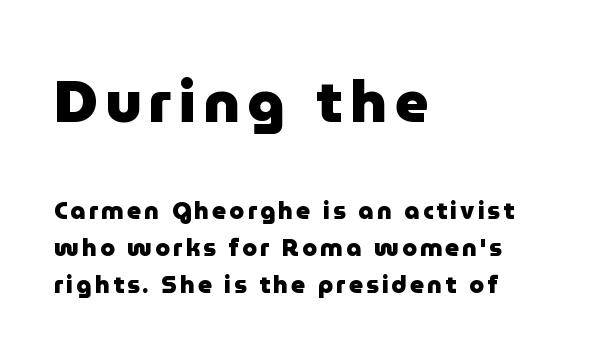
Q: Is the text bold? A: Yes.
Q: Is the text italic (slanted)? A: No, it is upright.
Q: Is the typeface a serif or a sans-serif typeface? A: Sans-serif.
Q: Is the text underlined? A: No.
Q: How is the paragraph aligned? A: Left-aligned.
Q: Is the spacing between lines tight, normal or loose? A: Normal.
Q: Which block of text is set in a larger size, the first (top) or the second (bottom)? A: The first (top) one.
Q: Width (condensed, normal, or wide)? A: Normal.
Q: Stroke contrast? A: Low.
Q: x-height? A: Medium.
Q: Monospaced? A: No.
